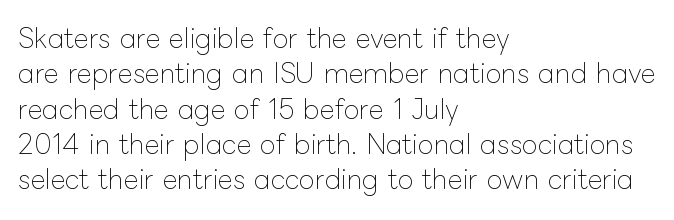
{"italic": "no", "bold": "no", "underline": "no", "align": "left", "line_spacing": "normal", "line_spacing_ratio": 1.36, "letter_spacing": "normal", "letter_spacing_em": 0.0, "glyph_px": 26}
